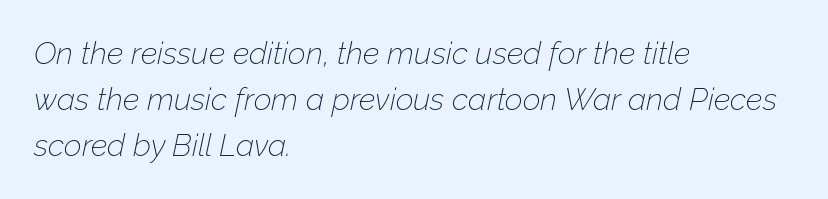
The weight tops out at a normal text grade. Regular leading. This rendering features lettering with no underline. Do the characters align in a grid? No, the font is proportional. Nobody touched the tracking dial on this one.
